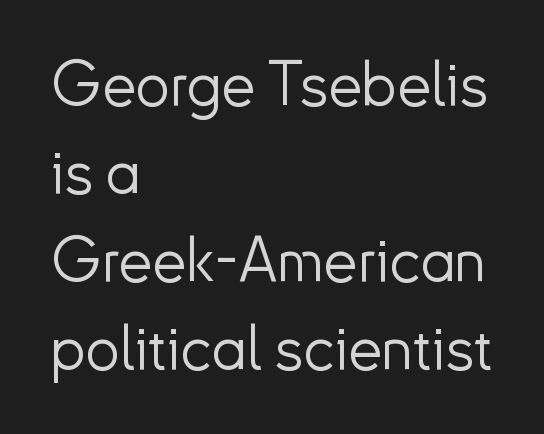
The image shows 61 px light sans-serif type, upright; set left-aligned, normal line spacing (1.44x), normal letter spacing, not underlined; low stroke contrast and a small x-height.
